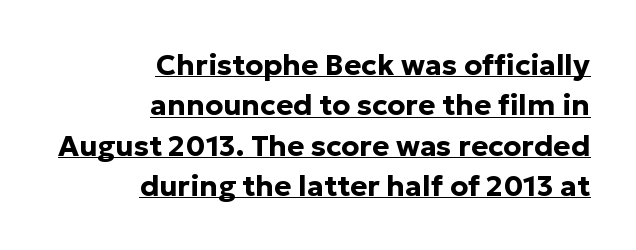
Q: Is the text bold? A: Yes.
Q: Is the text italic (slanted)? A: No, it is upright.
Q: Is the typeface a serif or a sans-serif typeface? A: Sans-serif.
Q: Is the text underlined? A: Yes.
Q: How is the paragraph aligned? A: Right-aligned.
Q: Is the spacing between letters normal or unusually wide? A: Normal.
Q: Is the spacing between lines tight, normal or loose? A: Normal.
Q: Width (condensed, normal, or wide)? A: Normal.
Q: Stroke contrast? A: Low.
Q: x-height? A: Medium.
Q: Monospaced? A: No.
